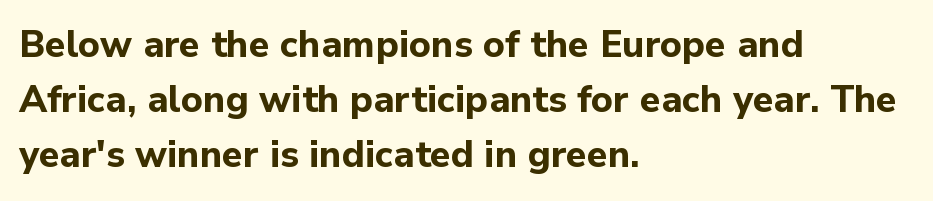
Is this a fixed-width face? No — the glyphs have proportional, varying widths. Plenty of ink on the page — the face is bold. The rendering keeps characters at their native spacing. The passage is arranged the way most books set body copy — flush left. The specimen omits any rule beneath the text block's lines. Notice how the stems are strictly vertical — no italics here.
